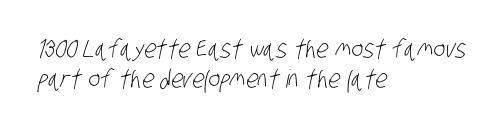
The letters look calm and open, with moderate or lighter stems. Does extra space separate the letters? No, they use regular spacing. Rule under the text: the space is simply empty. Left-aligned paragraph, ragged on the right.
